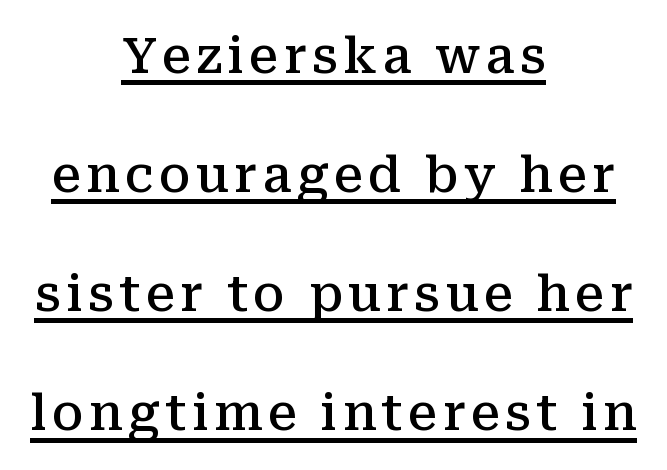
Q: Is the text bold? A: Semi-bold.
Q: Is the text italic (slanted)? A: No, it is upright.
Q: Is the typeface a serif or a sans-serif typeface? A: Serif.
Q: Is the text underlined? A: Yes.
Q: How is the paragraph aligned? A: Centered.
Q: Is the spacing between lines tight, normal or loose? A: Loose.
Q: Width (condensed, normal, or wide)? A: Normal.
Q: Stroke contrast? A: Medium.
Q: x-height? A: Medium.
Q: Monospaced? A: No.
